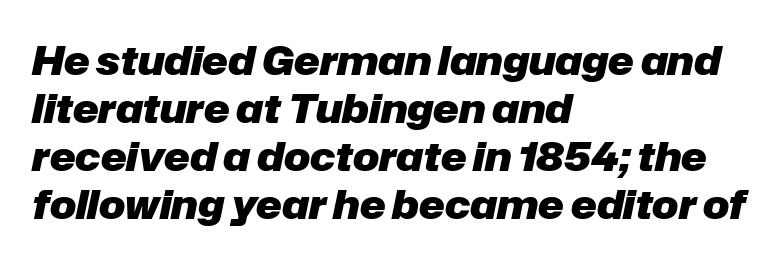
Q: Is the text bold? A: Yes.
Q: Is the text italic (slanted)? A: Yes, it leans right by about 12 degrees.
Q: Is the text underlined? A: No.
Q: How is the paragraph aligned? A: Left-aligned.
Q: Is the spacing between letters normal or unusually wide? A: Normal.
Q: Width (condensed, normal, or wide)? A: Normal.
Q: Stroke contrast? A: Low.
Q: x-height? A: Medium.
Q: Monospaced? A: No.
